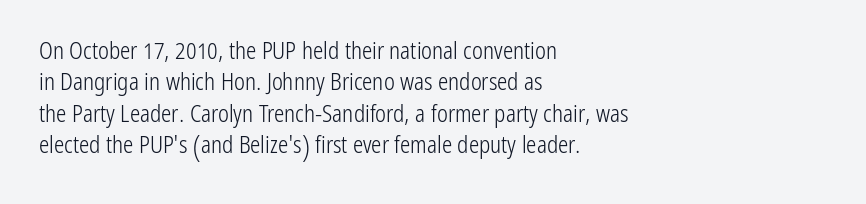
One glance says typical: line gaps are just what's usual. What stands out about the letter spacing? Nothing — it is the standard amount. This reads as an unemphasized weight, regular at the heaviest. The text block is weighted toward the left margin, trailing off unevenly rightward. Descender tails drop into unmarked territory. The specimen reads as upright at a glance.
